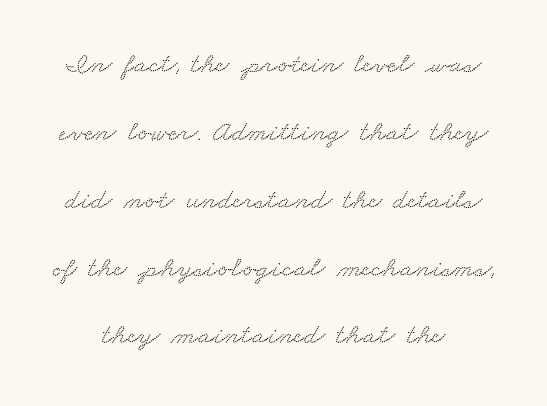
{"serif": "yes", "width": "wide", "stroke_contrast": "low", "x_height": "small", "monospaced": "no", "underline": "no", "line_spacing": "loose", "line_spacing_ratio": 2.34, "letter_spacing": "normal", "letter_spacing_em": 0.0, "glyph_px": 29}
